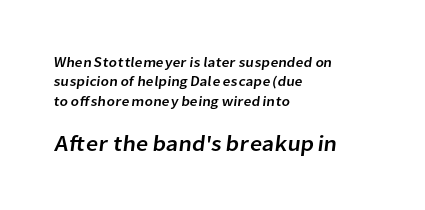
{"underline": "no", "align": "left", "line_spacing": "normal", "line_spacing_ratio": 1.39, "letter_spacing": "normal", "letter_spacing_em": 0.0, "larger_block": "second", "size_ratio": 1.57, "glyph_px": 22}
